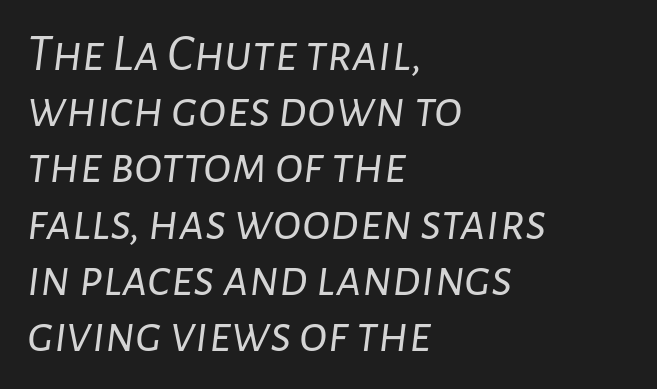
Where is the straight margin? On the left. Spacing verdict: proportional, widths tailored to each character. This rendering leaves character spacing at its baseline value. The weight would be labelled regular, book, light, or lighter still. The foot of each line stays bare and open. Horizontal bands of white between lines are thin slivers.
